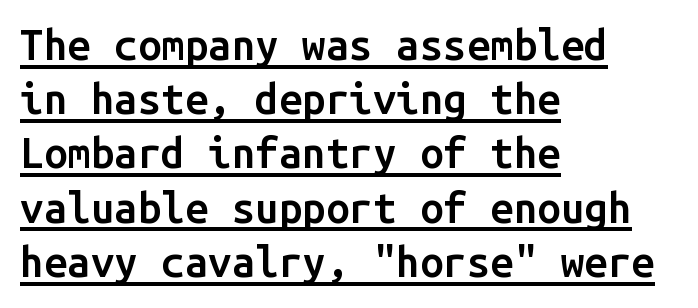
In terms of letterspacing, this is plain default setting. The space between consecutive lines is moderate. The setting favours the left margin, as ordinary paragraphs usually do. Looks like terminal output: every glyph gets an equal slot. Ordinary non-slanted type is in use. Notice the strokes are somewhat thickened but not fully heavy: this is a semibold.
